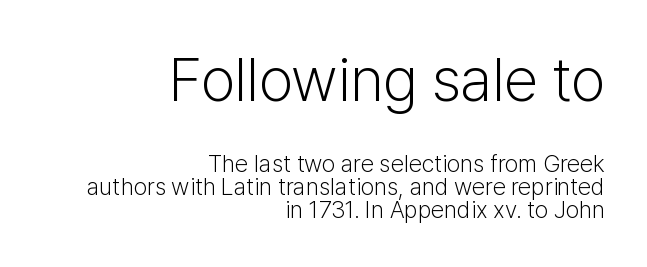
Style check: upright. This layout puts the oversized block above and the modest block below. What stands out about the letter spacing? Nothing — it is the standard amount. Line spacing here is tight.
